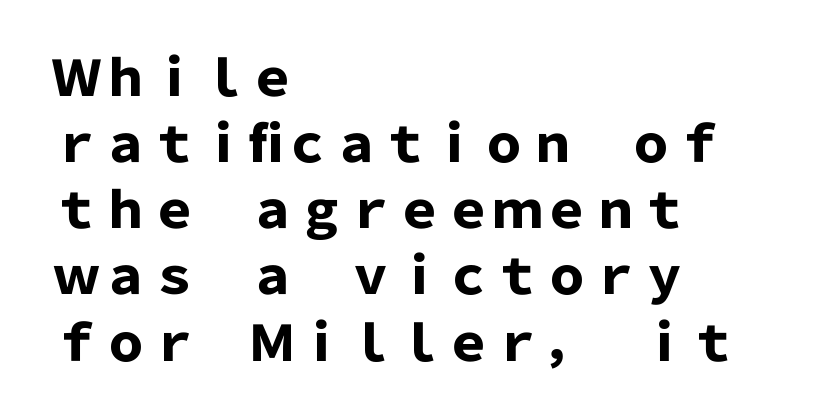
Q: Is the text bold? A: Yes.
Q: Is the text italic (slanted)? A: No, it is upright.
Q: Is the typeface a serif or a sans-serif typeface? A: Sans-serif.
Q: Is the text underlined? A: No.
Q: How is the paragraph aligned? A: Left-aligned.
Q: Is the spacing between letters normal or unusually wide? A: Normal.
Q: Is the spacing between lines tight, normal or loose? A: Normal.
Q: Width (condensed, normal, or wide)? A: Normal.
Q: Stroke contrast? A: Low.
Q: x-height? A: Medium.
Q: Monospaced? A: No.
